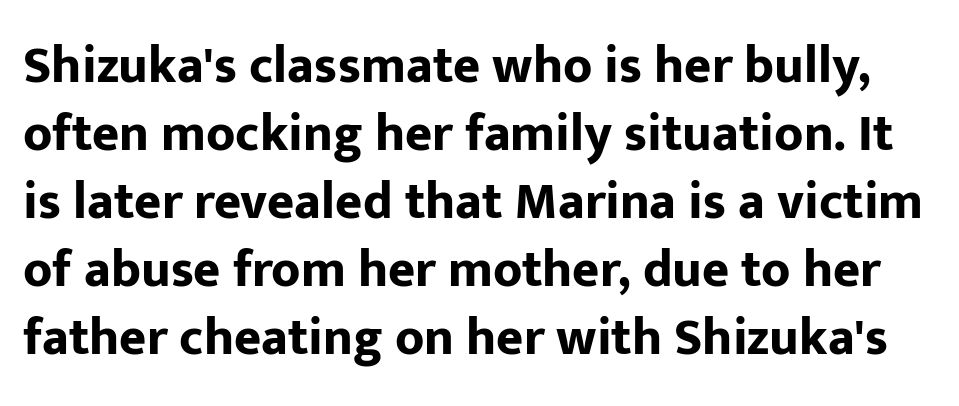
The image shows 52 px bold sans-serif type, upright; set normal line spacing (1.31x), normal letter spacing, not underlined; low stroke contrast and a medium x-height.
